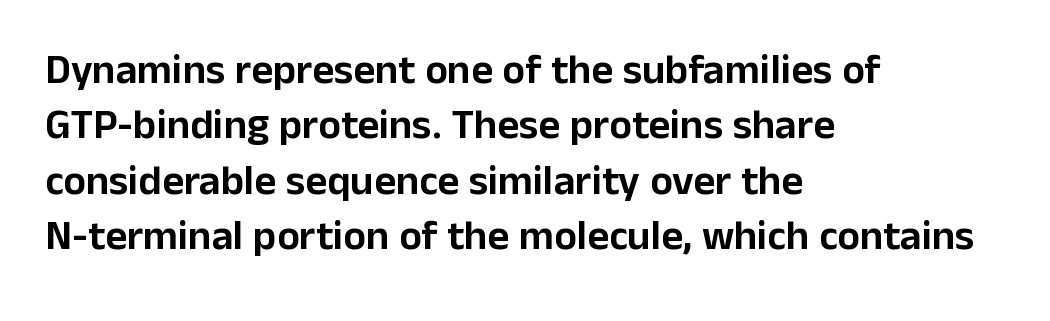
Nothing unusual about the tracking: characters are spaced as the font intends. Bare-footed words on every line. I'd call this a sans setting — the letters go barefoot. Left-aligned paragraph, ragged on the right. The lines sit at an ordinary, default distance from one another.
